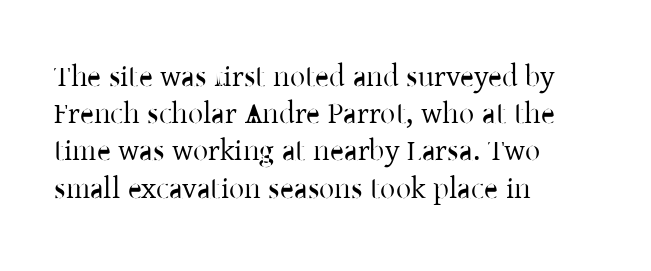
{"serif": "yes", "italic": "no", "bold": "no", "weight": "regular", "width": "normal", "stroke_contrast": "low", "x_height": "medium", "monospaced": "no", "underline": "no", "align": "left", "line_spacing_ratio": 1.24, "letter_spacing": "normal", "letter_spacing_em": 0.0, "glyph_px": 30}
